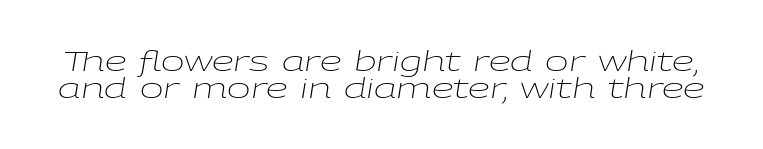
{"italic": "yes", "lean": "right", "slant_degrees": 9, "bold": "no", "weight": "light", "width": "wide", "stroke_contrast": "low", "x_height": "medium", "monospaced": "no", "underline": "no", "line_spacing": "tight", "line_spacing_ratio": 0.98, "letter_spacing": "normal", "letter_spacing_em": 0.0, "glyph_px": 28}
